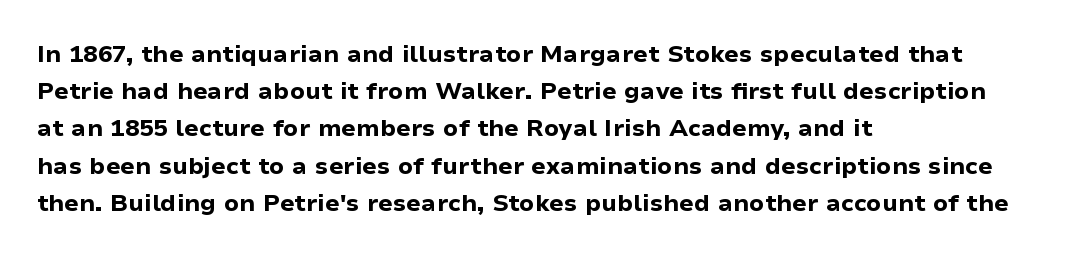
The image shows 24 px bold type, upright; set left-aligned, normal line spacing (1.55x), normal letter spacing, not underlined.
